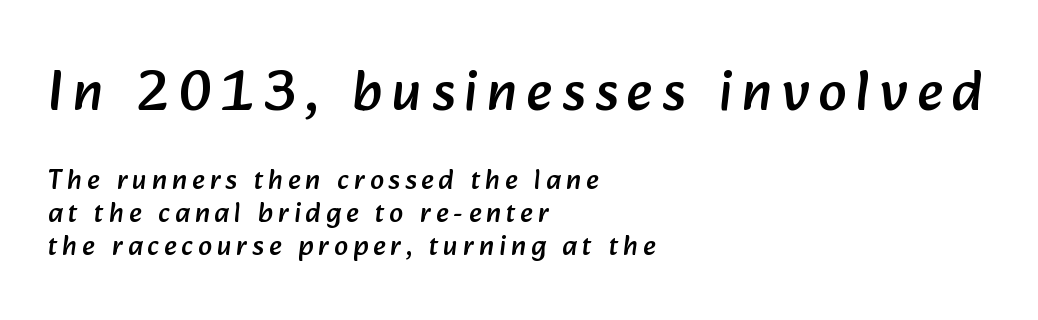
{"serif": "no", "width": "normal", "stroke_contrast": "low", "x_height": "medium", "monospaced": "no", "underline": "no", "align": "left", "line_spacing_ratio": 1.17, "larger_block": "first", "size_ratio": 2.0, "glyph_px": 56}
